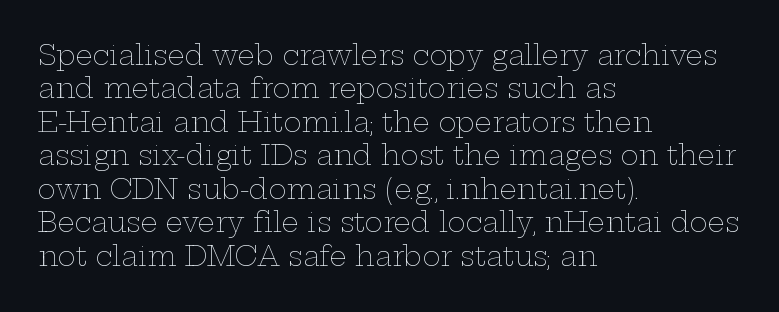
{"italic": "no", "bold": "no", "underline": "no", "align": "left", "line_spacing_ratio": 1.24, "letter_spacing": "normal", "letter_spacing_em": 0.0, "glyph_px": 27}
